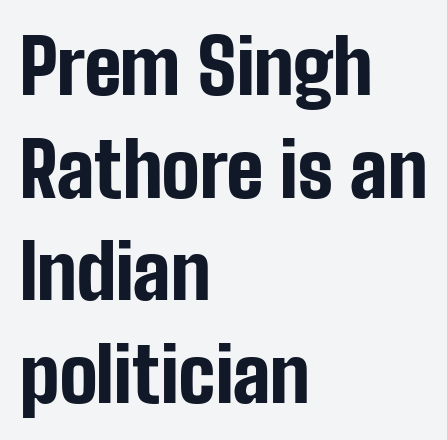
The image shows 76 px bold, condensed sans-serif type, upright; set left-aligned, normal line spacing (1.35x), normal letter spacing, not underlined; low stroke contrast and a medium x-height.
